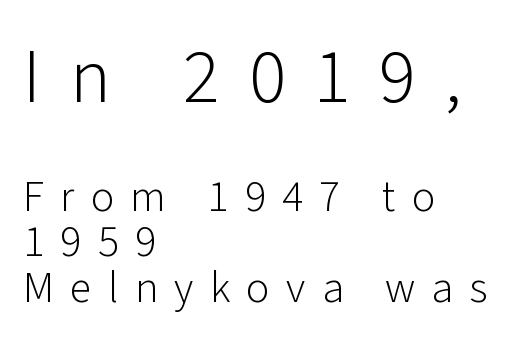
{"serif": "no", "italic": "no", "bold": "no", "weight": "light", "width": "normal", "stroke_contrast": "low", "x_height": "medium", "monospaced": "no", "underline": "no", "align": "left", "line_spacing": "tight", "line_spacing_ratio": 1.04, "letter_spacing": "wide", "letter_spacing_em": 0.37, "larger_block": "first", "size_ratio": 1.75, "glyph_px": 77}
